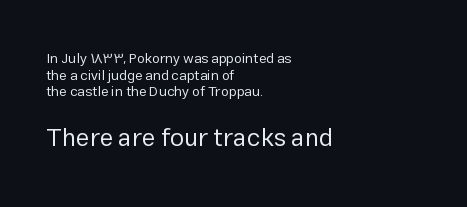
Students, note that the glyphs here touch the page at normal intervals. Letters have the restrained weight of plain body copy at most. Quick note: underline off. The ragged edge is on the right, which tells us the setting is flush left.
